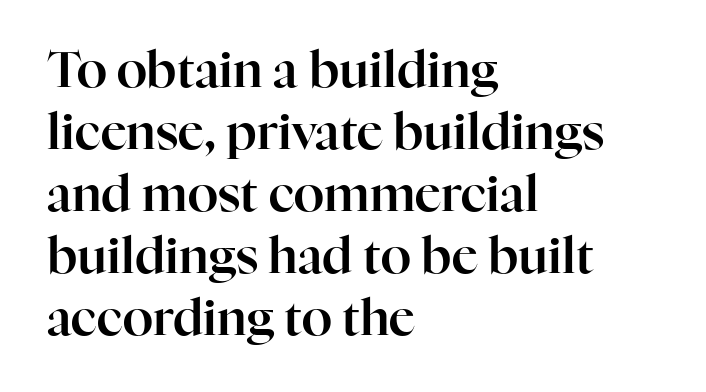
Style check: upright. Between one letter and the next there's only the usual sliver of space. The face used here is proportionally spaced, like ordinary book or web type. This is serif lettering, the kind often seen in printed books. Bare-footed words on every line.
